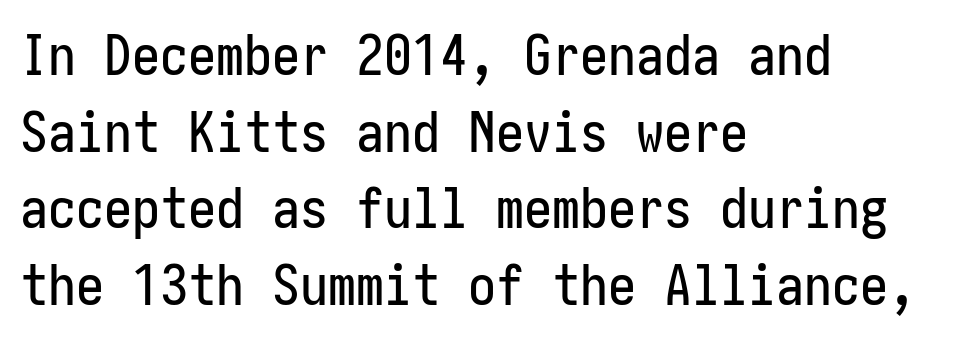
Q: Is the text italic (slanted)? A: No, it is upright.
Q: Is the typeface a serif or a sans-serif typeface? A: Sans-serif.
Q: Is the text underlined? A: No.
Q: How is the paragraph aligned? A: Left-aligned.
Q: Is the spacing between letters normal or unusually wide? A: Normal.
Q: Is the spacing between lines tight, normal or loose? A: Normal.
Q: Width (condensed, normal, or wide)? A: Condensed.
Q: Stroke contrast? A: Low.
Q: x-height? A: Medium.
